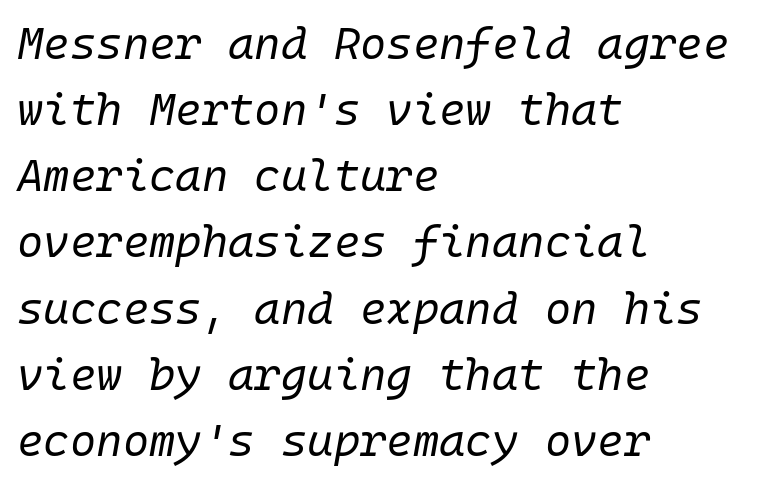
The image shows 45 px regular-weight type, italic (leaning right); set left-aligned, normal line spacing (1.47x), normal letter spacing, not underlined; low stroke contrast and a medium x-height.
